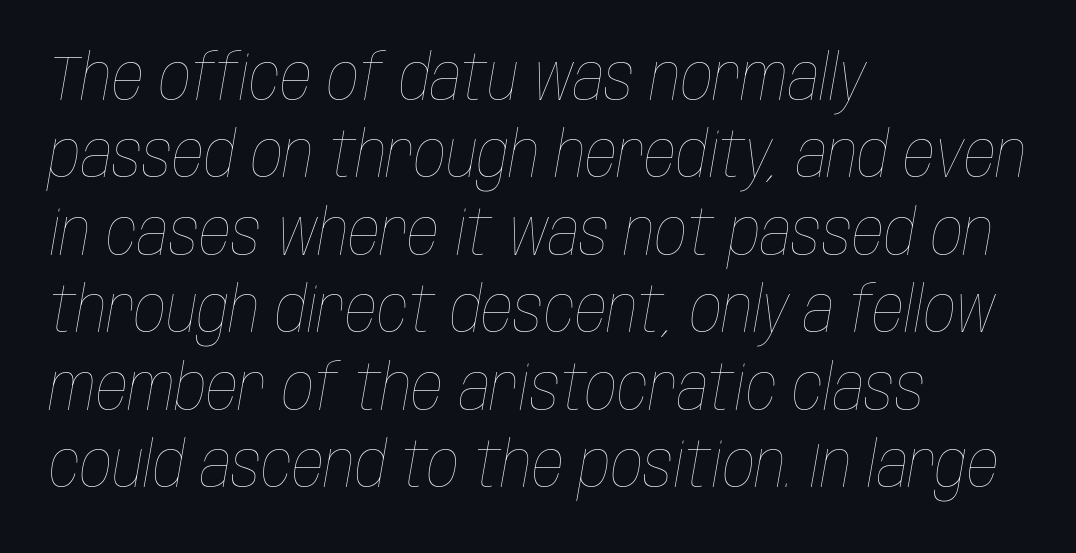
Q: Is the text bold? A: No.
Q: Is the text italic (slanted)? A: Yes, it leans right by about 10 degrees.
Q: Is the text underlined? A: No.
Q: How is the paragraph aligned? A: Left-aligned.
Q: Is the spacing between letters normal or unusually wide? A: Normal.
Q: Width (condensed, normal, or wide)? A: Condensed.
Q: Stroke contrast? A: Low.
Q: x-height? A: Large.
Q: Monospaced? A: No.
